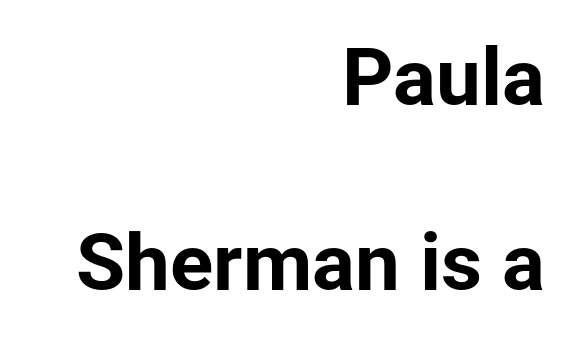
{"serif": "no", "italic": "no", "bold": "yes", "weight": "bold", "width": "normal", "stroke_contrast": "low", "x_height": "medium", "monospaced": "no", "underline": "no", "align": "right", "line_spacing": "loose", "line_spacing_ratio": 2.31, "letter_spacing": "normal", "letter_spacing_em": 0.0, "glyph_px": 80}
